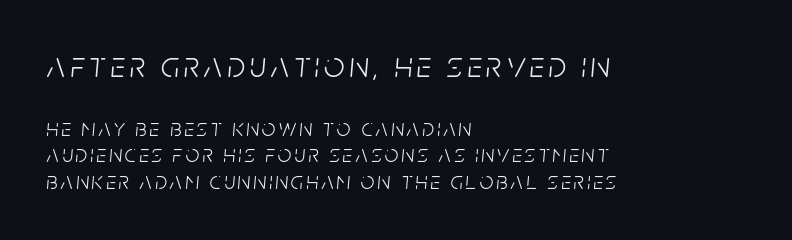
{"italic": "yes", "lean": "right", "slant_degrees": 5, "bold": "no", "weight": "light", "width": "condensed", "stroke_contrast": "low", "x_height": "large", "monospaced": "no", "underline": "no", "align": "left", "line_spacing": "tight", "line_spacing_ratio": 1.11, "larger_block": "first", "size_ratio": 1.5, "glyph_px": 36}
